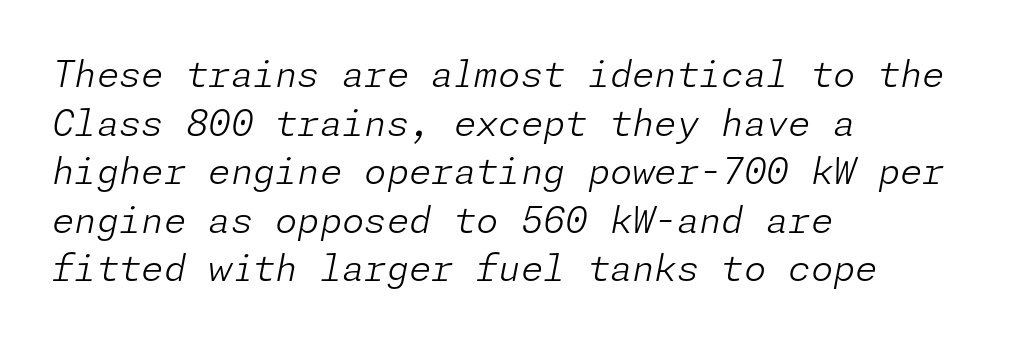
The image shows 36 px light type, italic (leaning right); set left-aligned, normal line spacing (1.35x), normal letter spacing, not underlined; low stroke contrast and a medium x-height.
